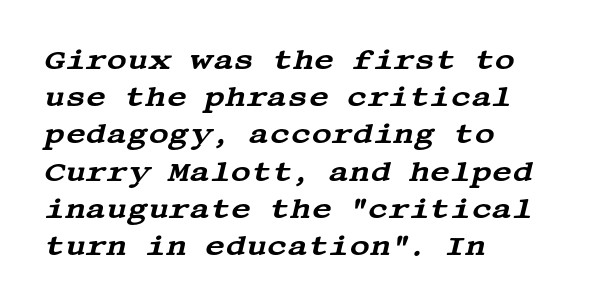
The image shows 28 px wide serif type, italic (leaning right); set left-aligned, normal line spacing (1.33x), normal letter spacing, not underlined; medium stroke contrast and a large x-height.
